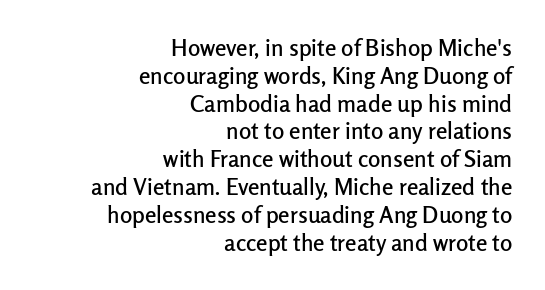
{"italic": "no", "underline": "no", "align": "right", "line_spacing_ratio": 1.21, "letter_spacing": "normal", "letter_spacing_em": 0.0, "glyph_px": 23}
